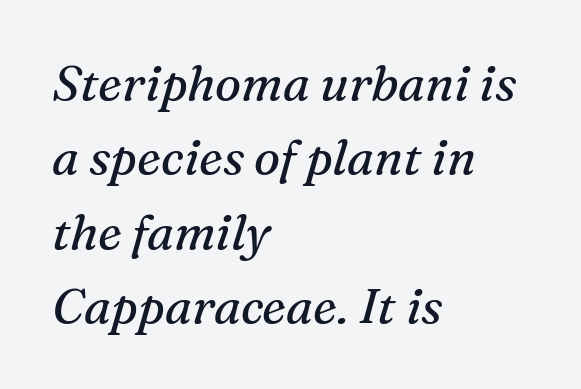
The image shows 49 px regular-weight serif type, italic (leaning right); set left-aligned, normal line spacing (1.52x), normal letter spacing, not underlined; medium stroke contrast and a medium x-height.
